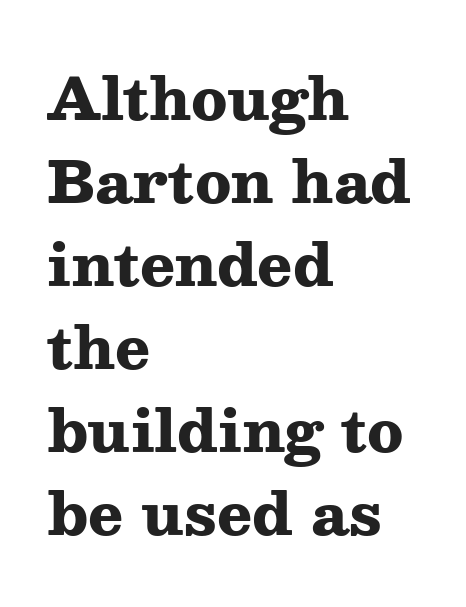
{"serif": "yes", "italic": "no", "bold": "yes", "weight": "heavy", "width": "wide", "stroke_contrast": "medium", "x_height": "medium", "monospaced": "no", "underline": "no", "align": "left", "line_spacing": "normal", "line_spacing_ratio": 1.43, "letter_spacing": "normal", "letter_spacing_em": 0.0, "glyph_px": 58}
